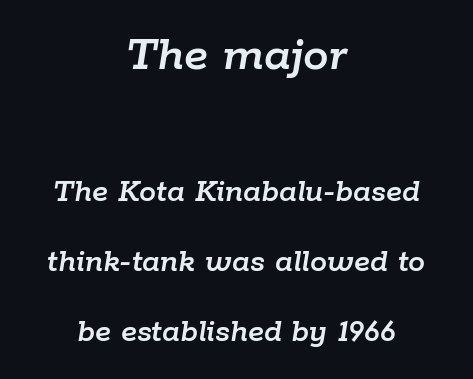
The image shows 51 px text type, italic (leaning right); set centered, loose line spacing (2.06x), normal letter spacing, not underlined; the first (top) block is 1.5x larger; low stroke contrast and a medium x-height.
